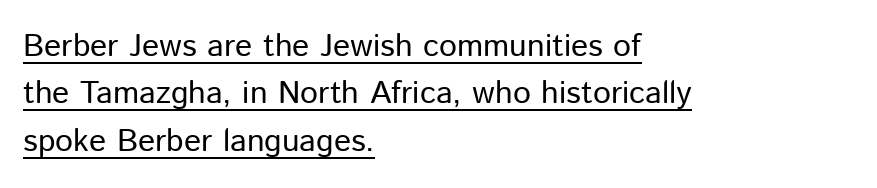
{"serif": "no", "italic": "no", "bold": "no", "weight": "regular", "width": "normal", "stroke_contrast": "low", "x_height": "medium", "monospaced": "no", "underline": "yes", "align": "left", "line_spacing": "normal", "line_spacing_ratio": 1.48, "letter_spacing": "normal", "letter_spacing_em": 0.0, "glyph_px": 32}
